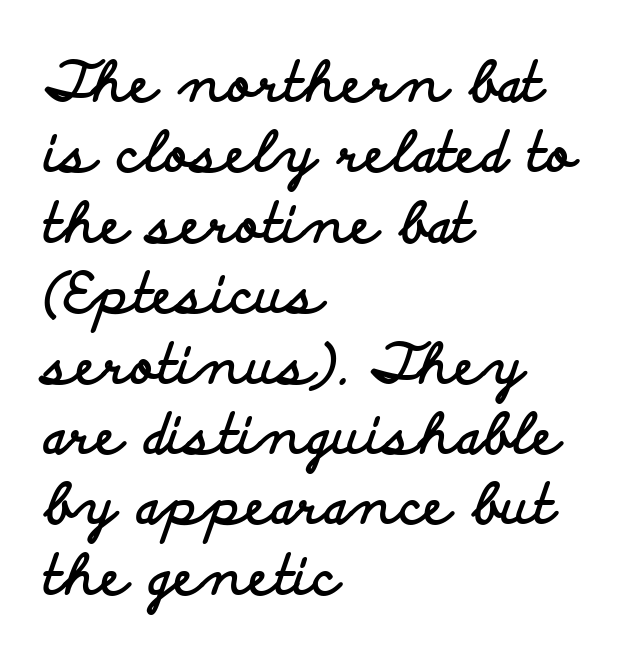
The image shows 55 px bold, wide sans-serif type; set left-aligned, normal line spacing (1.28x), normal letter spacing, not underlined; low stroke contrast and a small x-height.
